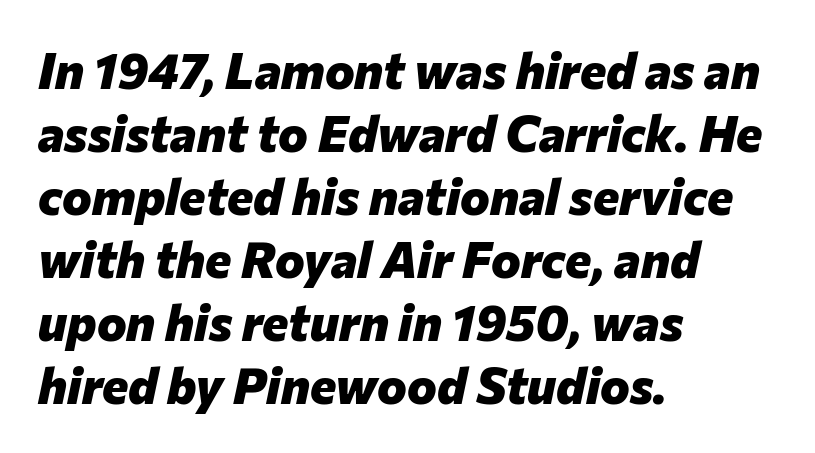
The image shows 50 px heavy type, italic (leaning right); set left-aligned, normal line spacing (1.26x), normal letter spacing, not underlined; low stroke contrast and a medium x-height.
